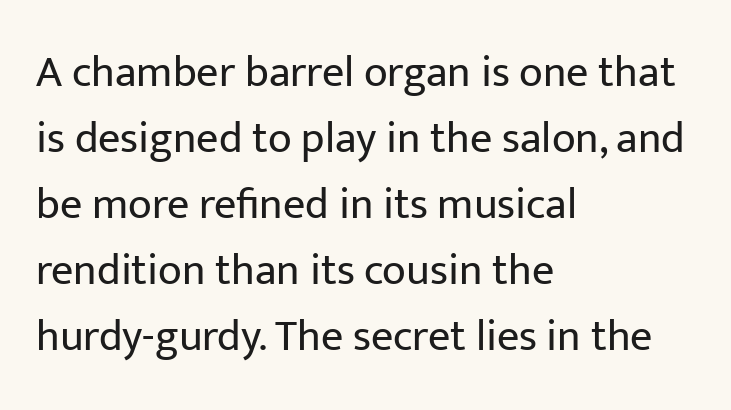
Q: Is the text bold? A: No.
Q: Is the text italic (slanted)? A: No, it is upright.
Q: Is the typeface a serif or a sans-serif typeface? A: Sans-serif.
Q: Is the text underlined? A: No.
Q: How is the paragraph aligned? A: Left-aligned.
Q: Is the spacing between letters normal or unusually wide? A: Normal.
Q: Is the spacing between lines tight, normal or loose? A: Normal.
Q: Width (condensed, normal, or wide)? A: Normal.
Q: Stroke contrast? A: Low.
Q: x-height? A: Medium.
Q: Monospaced? A: No.
